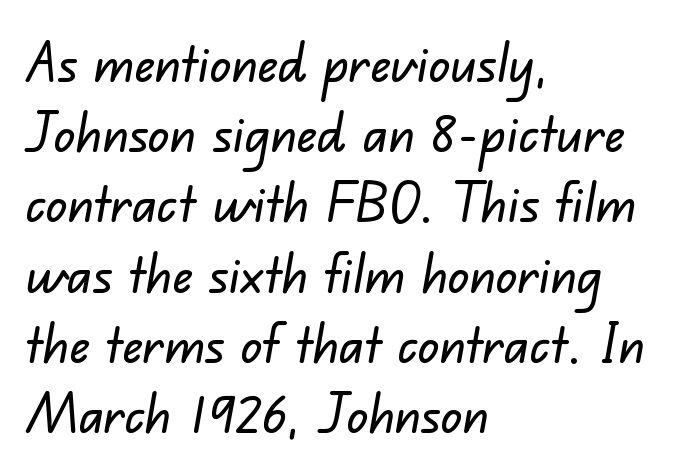
Q: Is the typeface a serif or a sans-serif typeface? A: Sans-serif.
Q: Is the text underlined? A: No.
Q: How is the paragraph aligned? A: Left-aligned.
Q: Is the spacing between letters normal or unusually wide? A: Normal.
Q: Is the spacing between lines tight, normal or loose? A: Normal.
Q: Width (condensed, normal, or wide)? A: Normal.
Q: Stroke contrast? A: Low.
Q: x-height? A: Small.
Q: Monospaced? A: No.
